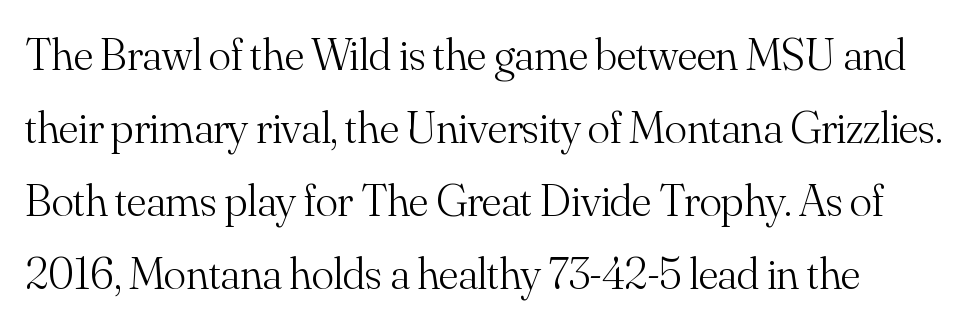
The image shows 46 px light serif type, upright; set normal line spacing (1.59x), normal letter spacing, not underlined; medium stroke contrast and a small x-height.
